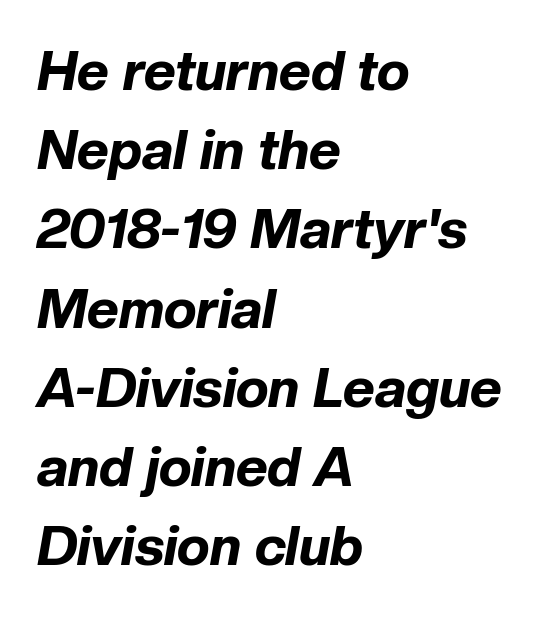
Q: Is the text bold? A: Yes.
Q: Is the text italic (slanted)? A: Yes, it leans right by about 10 degrees.
Q: Is the text underlined? A: No.
Q: How is the paragraph aligned? A: Left-aligned.
Q: Is the spacing between letters normal or unusually wide? A: Normal.
Q: Is the spacing between lines tight, normal or loose? A: Normal.
Q: Width (condensed, normal, or wide)? A: Normal.
Q: Stroke contrast? A: Low.
Q: x-height? A: Medium.
Q: Monospaced? A: No.
